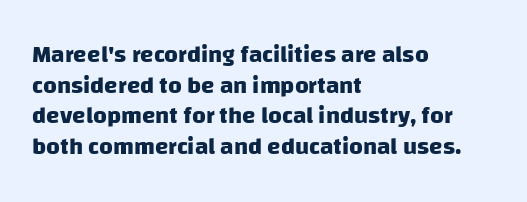
Line starts are locked; line ends wander. Underlining? Definitely not there. Is there much room between lines? A standard amount, neither cramped nor airy. You'd pick this weight for a headline — it's a proper bold.
